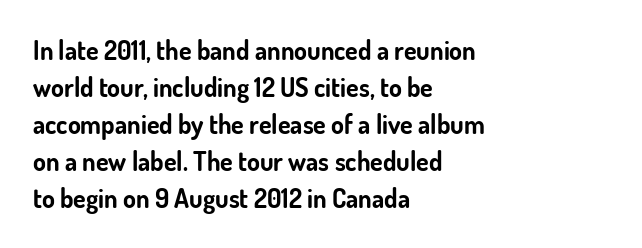
The image shows 26 px bold type, upright; set left-aligned, normal line spacing (1.42x), normal letter spacing, not underlined.
